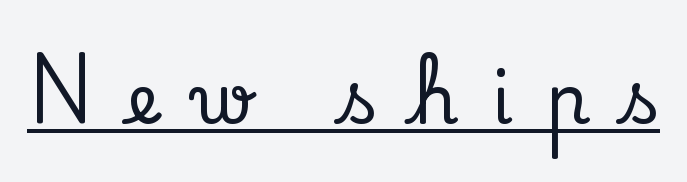
The image shows 69 px text type, upright; set unusually wide letter spacing (+0.48 em), underlined; low stroke contrast and a small x-height.
